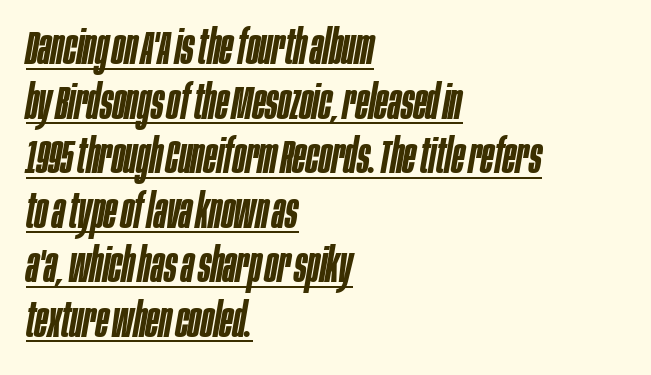
The image shows 47 px semibold, condensed type, italic (leaning right); set left-aligned, line spacing 1.16x, normal letter spacing, underlined; low stroke contrast and a large x-height.
